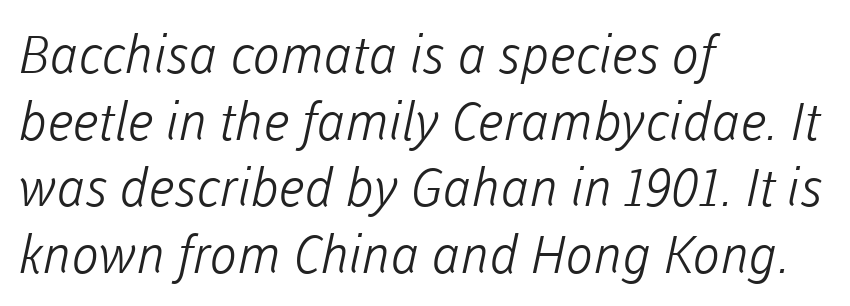
In terms of letterspacing, this is plain default setting. This sample is left-justified, so line endings fall wherever the words run out. Each row of text sits above clean, open space. Stroke mass is kept to a normal reading level or below. How would I describe the line gaps? Plain and ordinary.
